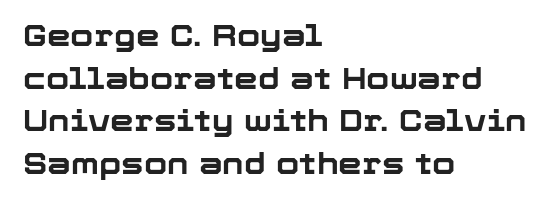
{"serif": "no", "italic": "no", "bold": "yes", "weight": "bold", "width": "normal", "stroke_contrast": "low", "x_height": "medium", "monospaced": "no", "underline": "no", "align": "left", "line_spacing": "normal", "line_spacing_ratio": 1.42, "letter_spacing": "normal", "letter_spacing_em": 0.0, "glyph_px": 30}
